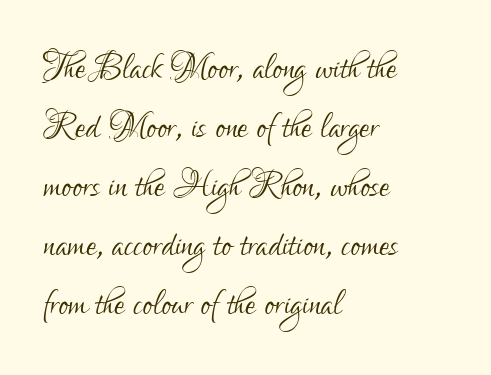
Do the characters align in a grid? No, the font is proportional. Horizontal alignment here is leftward, the default for most running prose. Anything drawn beneath the words? Only blank space. Serif or sans? Sans — the stroke terminals are bare.
